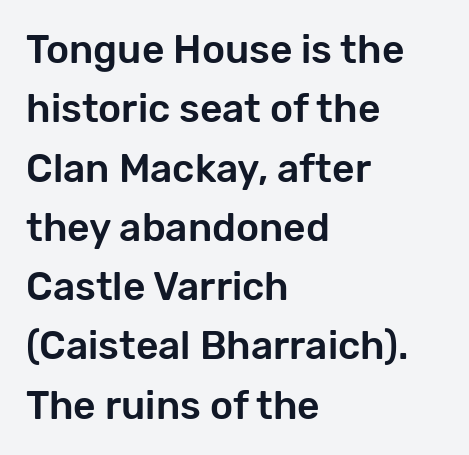
The image shows 39 px sans-serif type, upright; set left-aligned, normal line spacing (1.52x), normal letter spacing, not underlined; low stroke contrast and a medium x-height.
